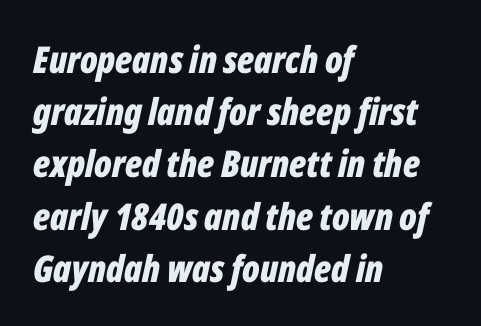
Q: Is the text bold? A: Yes.
Q: Is the text italic (slanted)? A: Yes, it leans right by about 12 degrees.
Q: Is the text underlined? A: No.
Q: How is the paragraph aligned? A: Left-aligned.
Q: Is the spacing between letters normal or unusually wide? A: Normal.
Q: Is the spacing between lines tight, normal or loose? A: Normal.
Q: Width (condensed, normal, or wide)? A: Condensed.
Q: Stroke contrast? A: Low.
Q: x-height? A: Medium.
Q: Monospaced? A: No.
